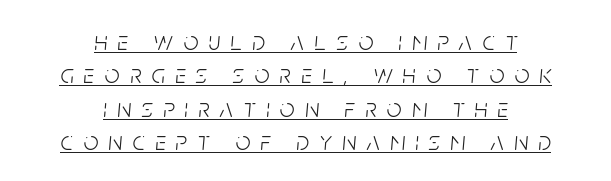
Q: Is the text bold? A: No.
Q: Is the text italic (slanted)? A: Yes, it leans right by about 5 degrees.
Q: Is the text underlined? A: Yes.
Q: How is the paragraph aligned? A: Centered.
Q: Is the spacing between letters normal or unusually wide? A: Unusually wide.
Q: Is the spacing between lines tight, normal or loose? A: Normal.
